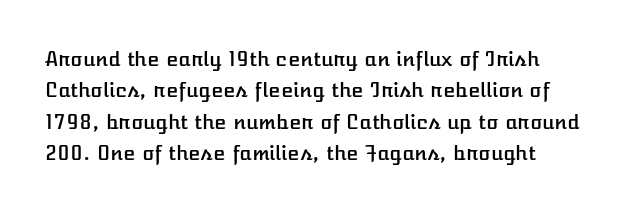
Q: Is the text italic (slanted)? A: No, it is upright.
Q: Is the text underlined? A: No.
Q: Is the spacing between letters normal or unusually wide? A: Normal.
Q: Is the spacing between lines tight, normal or loose? A: Normal.
